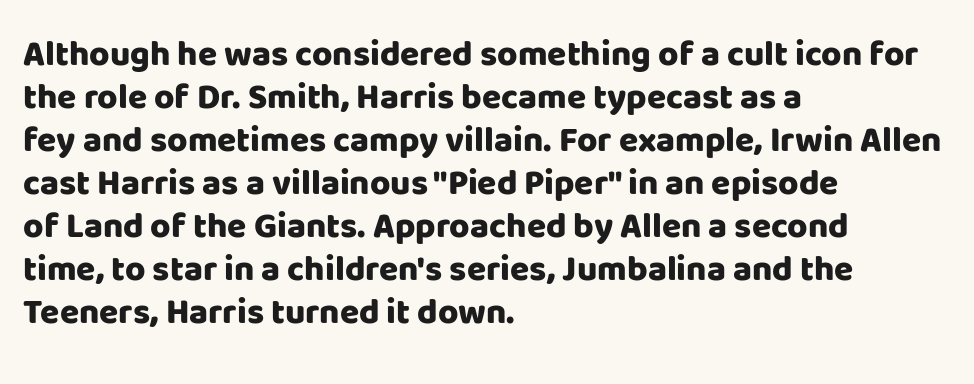
{"serif": "no", "italic": "no", "bold": "yes", "weight": "heavy", "width": "normal", "stroke_contrast": "low", "x_height": "large", "monospaced": "no", "underline": "no", "align": "left", "line_spacing_ratio": 1.23, "letter_spacing": "normal", "letter_spacing_em": 0.0, "glyph_px": 35}
